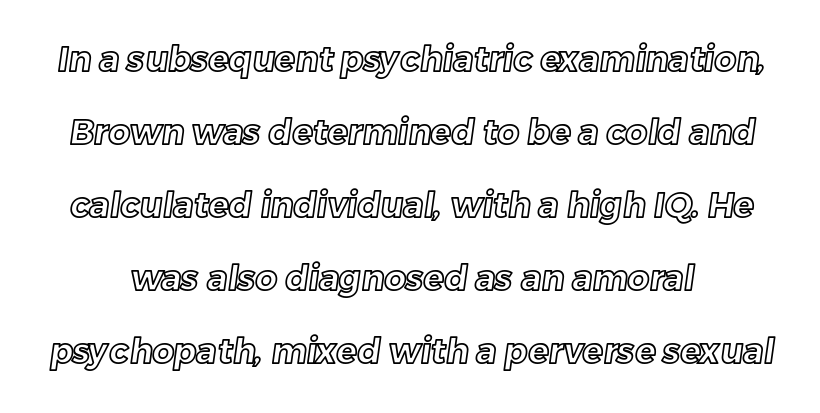
This sample has the flowing, uneven cadence of proportional lettering. Here the glyphs are tracked normally, forming tight word shapes. A great deal of white space separates one row of letters from the next. Quick note: underline off.
